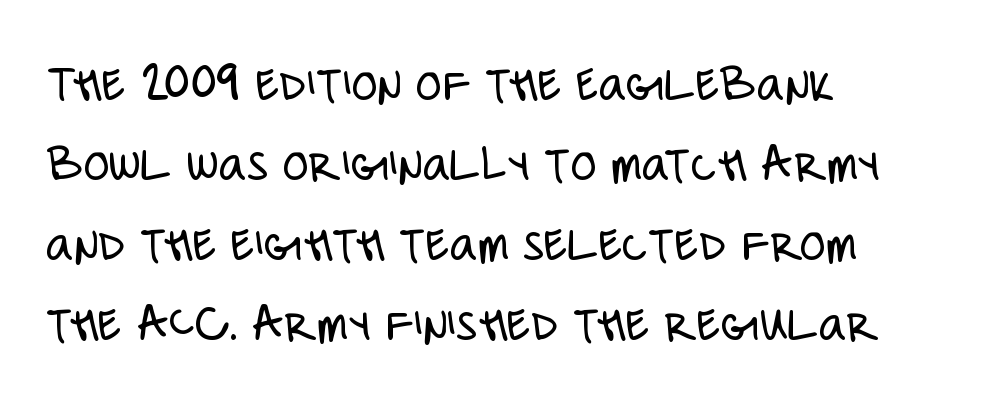
{"serif": "no", "italic": "no", "bold": "no", "weight": "light", "width": "condensed", "stroke_contrast": "low", "x_height": "large", "monospaced": "no", "underline": "no", "align": "left", "line_spacing": "normal", "line_spacing_ratio": 1.51, "letter_spacing": "normal", "letter_spacing_em": 0.0, "glyph_px": 53}
